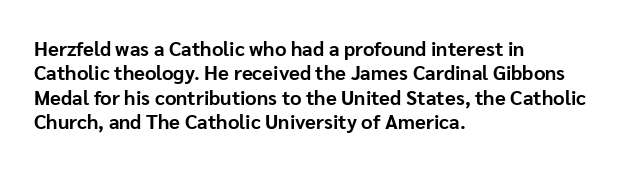
Q: Is the text bold? A: Yes.
Q: Is the text italic (slanted)? A: No, it is upright.
Q: Is the text underlined? A: No.
Q: How is the paragraph aligned? A: Left-aligned.
Q: Is the spacing between letters normal or unusually wide? A: Normal.
